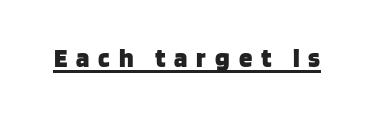
The image shows 27 px bold type, upright; set unusually wide letter spacing (+0.33 em), underlined.
